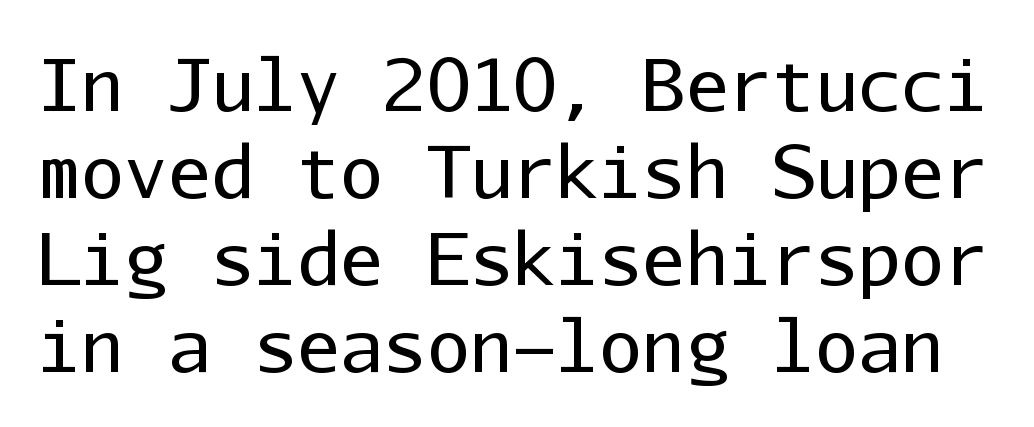
The image shows 72 px regular-weight sans-serif type, upright, monospaced; set line spacing 1.21x, normal letter spacing, not underlined; low stroke contrast and a medium x-height.
